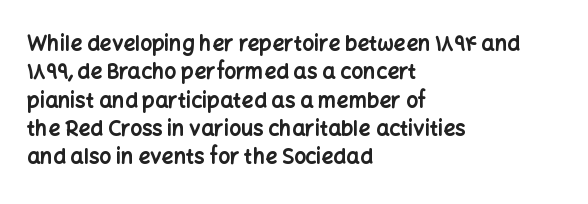
{"italic": "no", "bold": "yes", "underline": "no", "align": "left", "line_spacing": "normal", "line_spacing_ratio": 1.35, "letter_spacing": "normal", "letter_spacing_em": 0.0, "glyph_px": 21}
